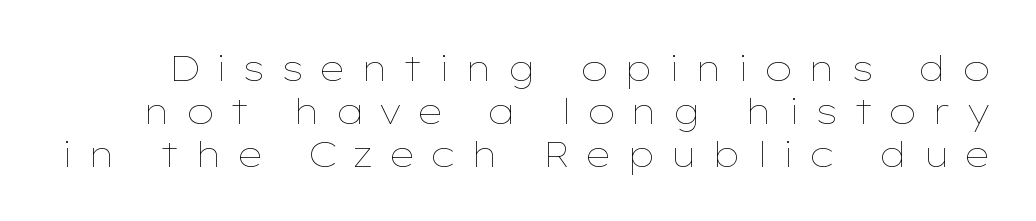
Q: Is the text bold? A: No.
Q: Is the text italic (slanted)? A: No, it is upright.
Q: Is the text underlined? A: No.
Q: Is the spacing between letters normal or unusually wide? A: Unusually wide.
Q: Width (condensed, normal, or wide)? A: Wide.
Q: Stroke contrast? A: Low.
Q: x-height? A: Medium.
Q: Monospaced? A: No.
